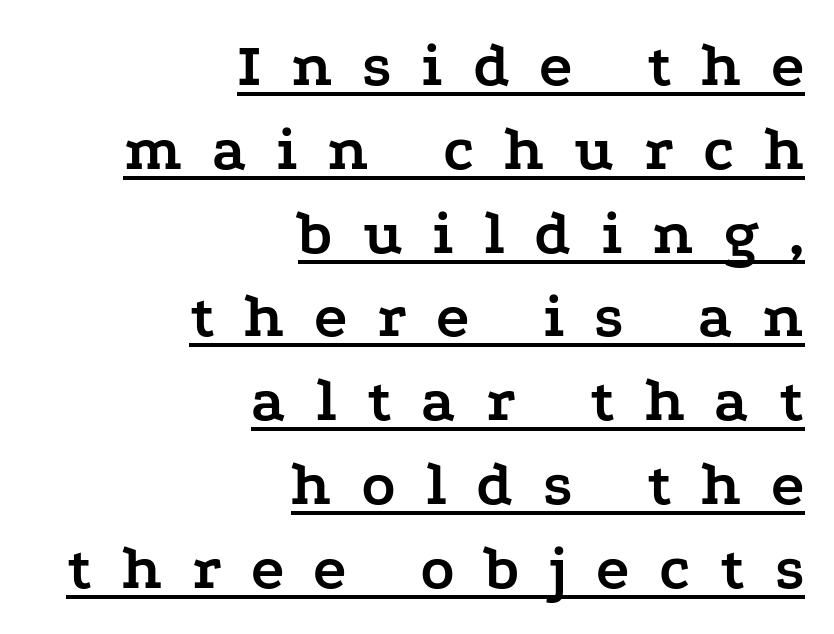
{"serif": "yes", "italic": "no", "bold": "yes", "weight": "semibold", "width": "wide", "stroke_contrast": "low", "x_height": "medium", "monospaced": "no", "underline": "yes", "align": "right", "line_spacing": "normal", "line_spacing_ratio": 1.33, "letter_spacing": "wide", "letter_spacing_em": 0.47, "glyph_px": 63}
